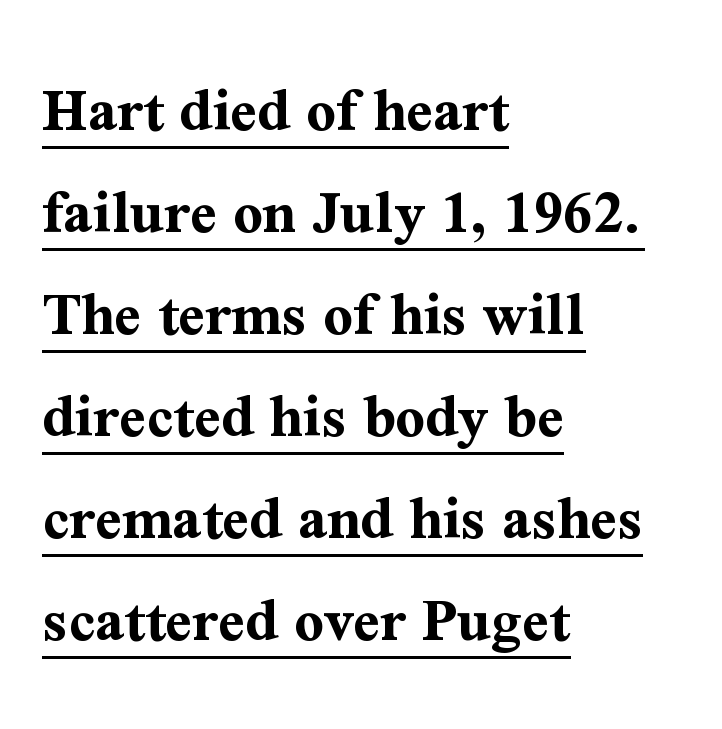
The letters stand straight up with perfectly vertical stems. All the whitespace from short lines collects on the right. The rendering shows small feet on the letterforms — a serif design. These lines are rendered in a variable-pitch font. The designer left line spacing at the default.
